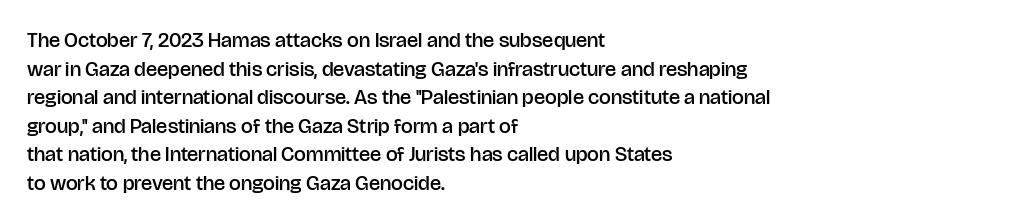
Q: Is the text bold? A: Semi-bold.
Q: Is the text italic (slanted)? A: No, it is upright.
Q: Is the text underlined? A: No.
Q: How is the paragraph aligned? A: Left-aligned.
Q: Is the spacing between letters normal or unusually wide? A: Normal.
Q: Is the spacing between lines tight, normal or loose? A: Normal.
